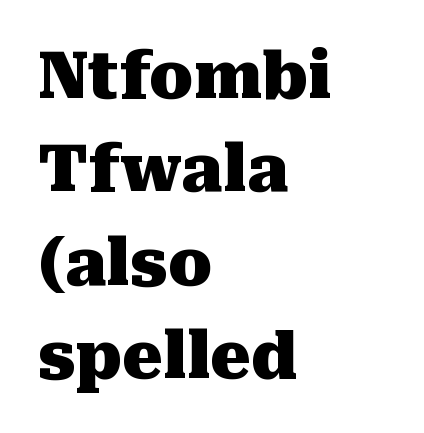
Q: Is the text bold? A: Yes.
Q: Is the text italic (slanted)? A: No, it is upright.
Q: Is the typeface a serif or a sans-serif typeface? A: Serif.
Q: Is the text underlined? A: No.
Q: How is the paragraph aligned? A: Left-aligned.
Q: Is the spacing between letters normal or unusually wide? A: Normal.
Q: Is the spacing between lines tight, normal or loose? A: Normal.
Q: Width (condensed, normal, or wide)? A: Normal.
Q: Stroke contrast? A: Medium.
Q: x-height? A: Medium.
Q: Monospaced? A: No.
